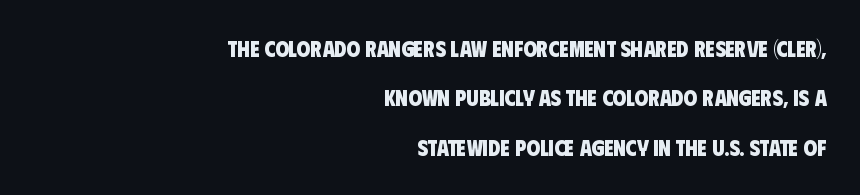
Q: Is the text bold? A: Yes.
Q: Is the text underlined? A: No.
Q: How is the paragraph aligned? A: Right-aligned.
Q: Is the spacing between letters normal or unusually wide? A: Normal.
Q: Is the spacing between lines tight, normal or loose? A: Loose.
